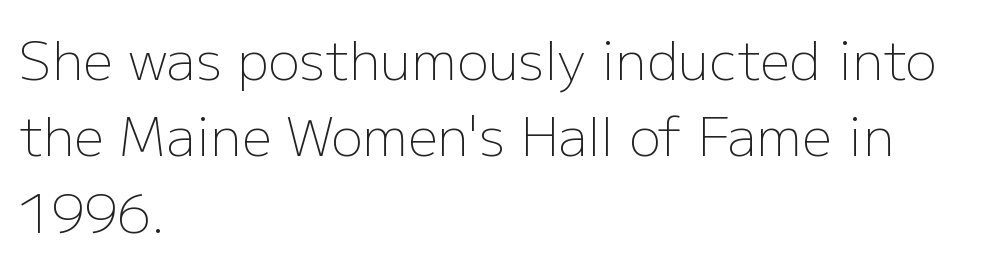
{"serif": "no", "italic": "no", "bold": "no", "weight": "light", "width": "normal", "stroke_contrast": "low", "x_height": "medium", "monospaced": "no", "underline": "no", "align": "left", "line_spacing": "normal", "line_spacing_ratio": 1.44, "letter_spacing": "normal", "letter_spacing_em": 0.0, "glyph_px": 53}
